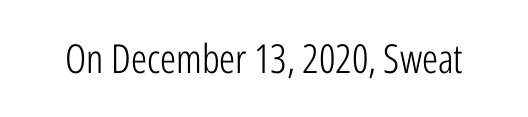
Q: Is the text bold? A: No.
Q: Is the text italic (slanted)? A: No, it is upright.
Q: Is the typeface a serif or a sans-serif typeface? A: Sans-serif.
Q: Is the text underlined? A: No.
Q: Is the spacing between letters normal or unusually wide? A: Normal.
Q: Width (condensed, normal, or wide)? A: Condensed.
Q: Stroke contrast? A: Low.
Q: x-height? A: Medium.
Q: Monospaced? A: No.
